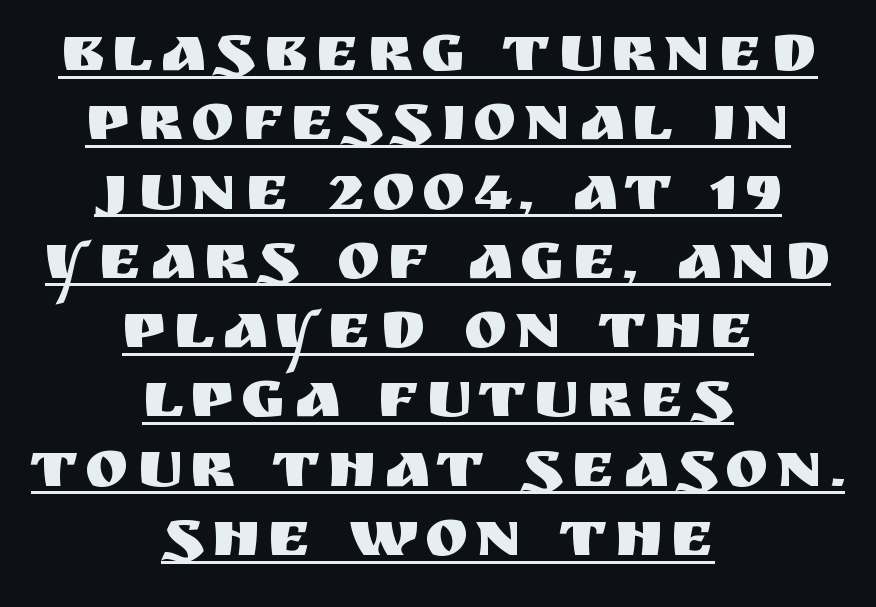
Every row of glyphs is offset so its center matches the block's center. The block of text is dense from top to bottom, with scant space between rows. Proportional: the letters do not fall into vertical columns. The typesetter has applied underlining to the passage shown.
